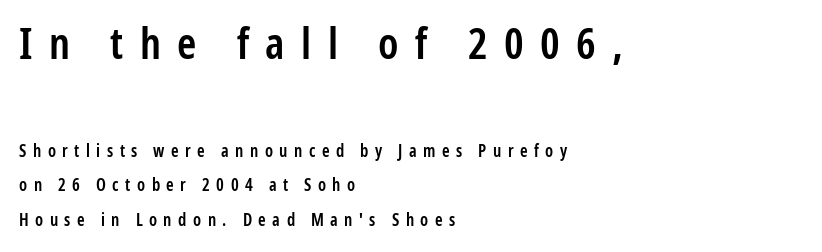
The image shows 43 px semibold, condensed sans-serif type, upright; set left-aligned, loose line spacing (2.03x), unusually wide letter spacing (+0.38 em), not underlined; the first (top) block is 2.53x larger; low stroke contrast and a medium x-height.
